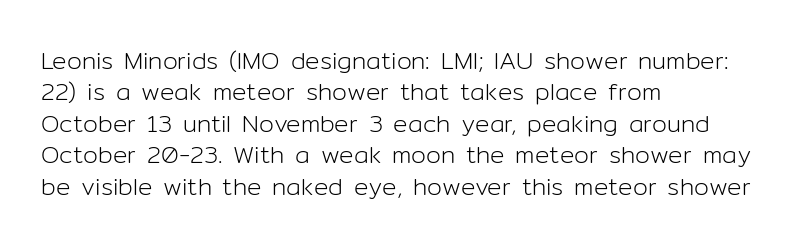
What stands out about the letter spacing? Nothing — it is the standard amount. Unmarked baselines from the first word to the last. The rendering anchors every line to the left-hand side. Regarding leading, the lines here are spaced in the standard way. Compared with a typical body face, this is equally light or lighter still. In terms of posture, this sample is upright.
